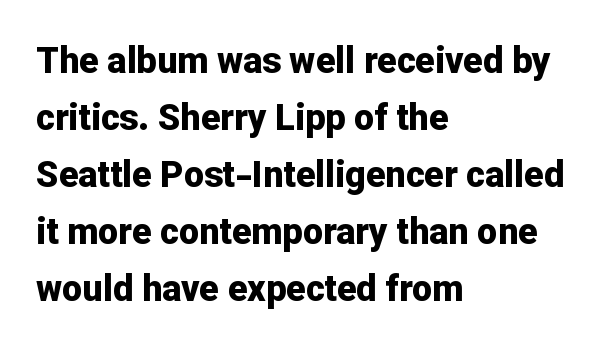
Q: Is the text bold? A: Yes.
Q: Is the text italic (slanted)? A: No, it is upright.
Q: Is the typeface a serif or a sans-serif typeface? A: Sans-serif.
Q: Is the text underlined? A: No.
Q: How is the paragraph aligned? A: Left-aligned.
Q: Is the spacing between letters normal or unusually wide? A: Normal.
Q: Is the spacing between lines tight, normal or loose? A: Normal.
Q: Width (condensed, normal, or wide)? A: Normal.
Q: Stroke contrast? A: Low.
Q: x-height? A: Medium.
Q: Monospaced? A: No.
